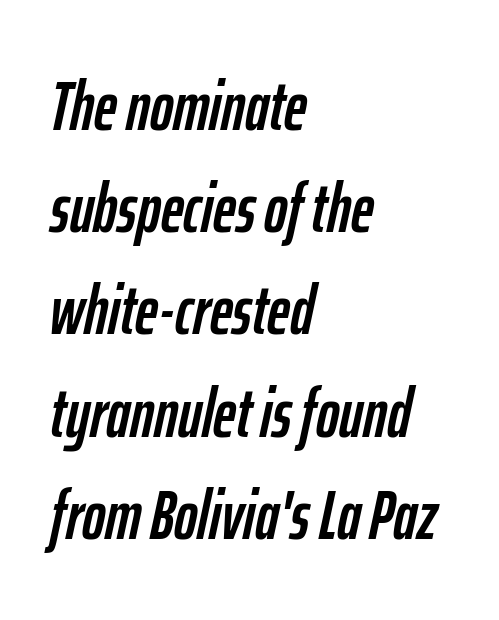
{"italic": "yes", "lean": "right", "slant_degrees": 12, "width": "condensed", "stroke_contrast": "low", "x_height": "medium", "monospaced": "no", "underline": "no", "align": "left", "line_spacing": "normal", "line_spacing_ratio": 1.46, "letter_spacing": "normal", "letter_spacing_em": 0.0, "glyph_px": 70}
